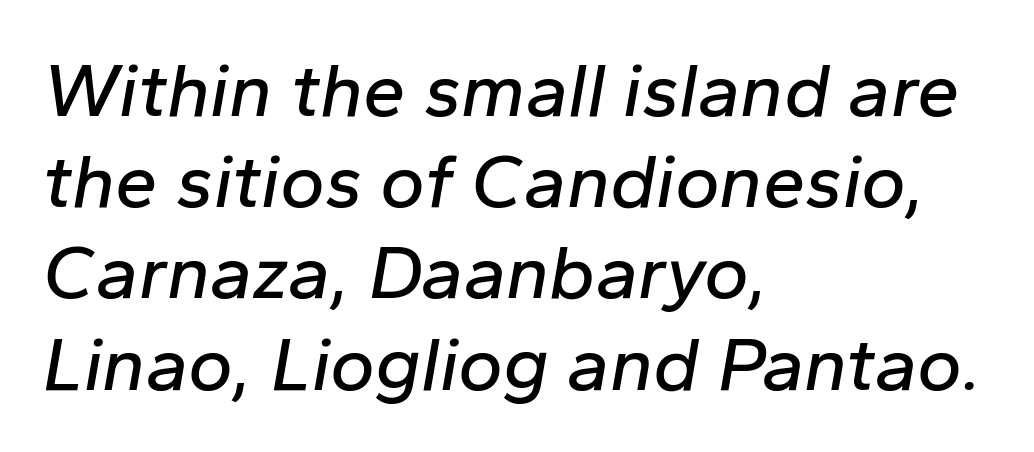
The gap between lines stays unmarked. Line starts are locked; line ends wander. Italic: yes, the glyphs are oblique. Looks like regular typesetting: each glyph gets only the width it needs. You could call the tracking neutral — neither tight nor loose.
